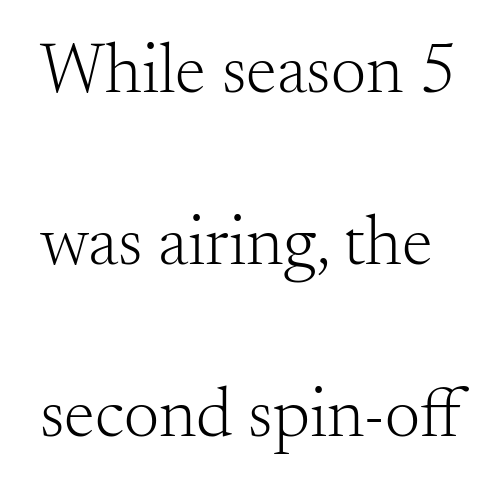
There is no visible air inserted between adjacent glyphs. You could not count columns in this text — the font is proportionally spaced. The passage shown stacks its lines with a broad gap. Heaviness? Minimal to ordinary, like unemphasized prose. In terms of letterform style, serifs are clearly present.
